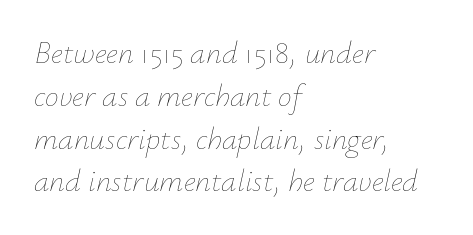
{"italic": "yes", "lean": "right", "slant_degrees": 12, "bold": "no", "weight": "thin", "width": "normal", "stroke_contrast": "low", "x_height": "small", "monospaced": "no", "underline": "no", "align": "left", "line_spacing": "normal", "line_spacing_ratio": 1.38, "letter_spacing": "normal", "letter_spacing_em": 0.0, "glyph_px": 31}
